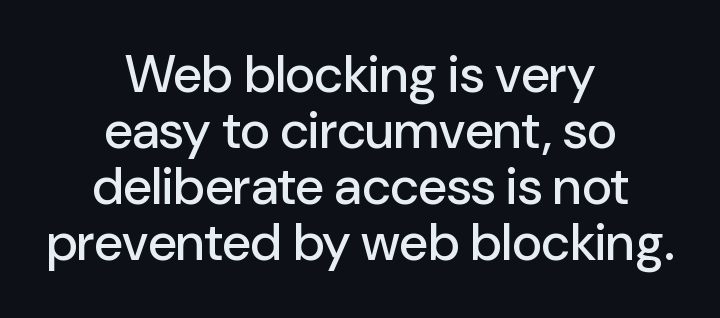
{"serif": "no", "italic": "no", "width": "normal", "stroke_contrast": "low", "x_height": "medium", "monospaced": "no", "underline": "no", "align": "center", "line_spacing": "tight", "line_spacing_ratio": 1.08, "letter_spacing": "normal", "letter_spacing_em": 0.0, "glyph_px": 52}
